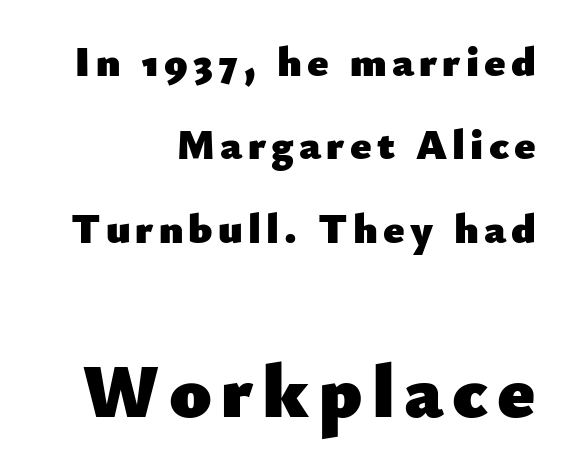
{"serif": "no", "italic": "no", "bold": "yes", "weight": "heavy", "width": "normal", "stroke_contrast": "low", "x_height": "small", "monospaced": "no", "underline": "no", "align": "right", "line_spacing": "loose", "line_spacing_ratio": 1.94, "larger_block": "second", "size_ratio": 1.77, "glyph_px": 76}
